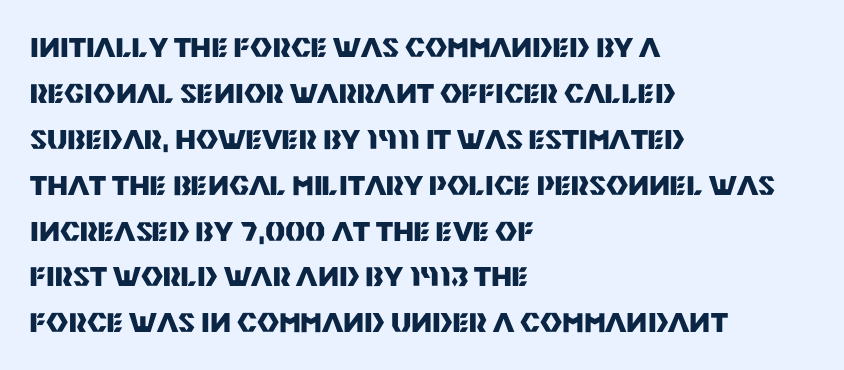
A typesetter would mark this as roman, not italic. Students, observe: this is what conventionally led text looks like. Each word holds together tightly as a unit, with standard inter-letter gaps. Only glyphs here, with clear space below each row. What weight is shown? A full bold with thick strokes. If you drew a ruler down the left edge, every line would touch it.
